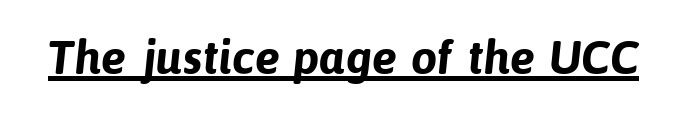
Q: Is the text bold? A: Yes.
Q: Is the typeface a serif or a sans-serif typeface? A: Sans-serif.
Q: Is the text underlined? A: Yes.
Q: Is the spacing between letters normal or unusually wide? A: Normal.
Q: Width (condensed, normal, or wide)? A: Normal.
Q: Stroke contrast? A: Low.
Q: x-height? A: Medium.
Q: Monospaced? A: No.
